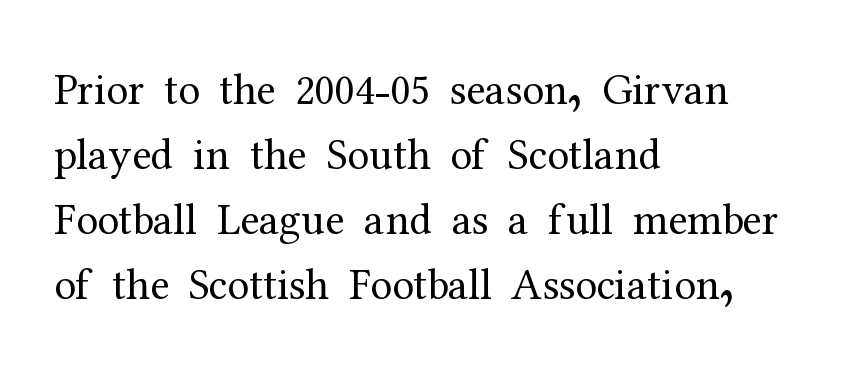
{"serif": "yes", "italic": "no", "bold": "no", "weight": "regular", "width": "normal", "stroke_contrast": "medium", "x_height": "medium", "monospaced": "no", "underline": "no", "align": "left", "line_spacing": "normal", "line_spacing_ratio": 1.48, "letter_spacing": "normal", "letter_spacing_em": 0.0, "glyph_px": 44}
